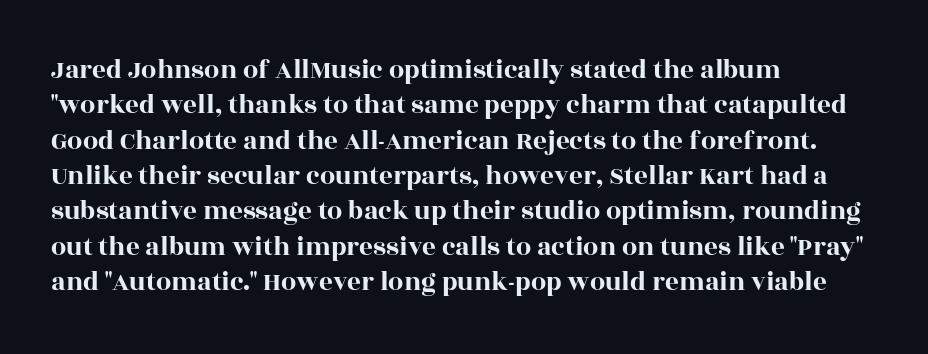
The image shows 27 px text type, upright; set left-aligned, normal line spacing (1.31x), normal letter spacing, not underlined.
